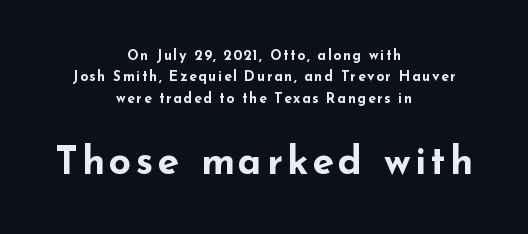
In terms of posture, this sample is upright. Bare-footed words on every line. Summary of vertical rhythm: regular, with standard interline spacing. Set as a true bold cut, around the 700 mark. The type family on display is of the sans-serif kind.
